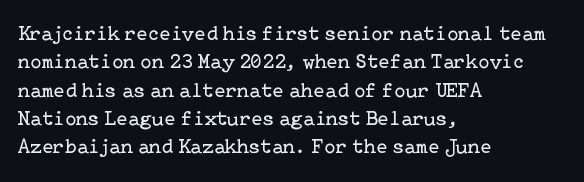
Q: Is the text bold? A: No.
Q: Is the text italic (slanted)? A: No, it is upright.
Q: Is the text underlined? A: No.
Q: How is the paragraph aligned? A: Left-aligned.
Q: Is the spacing between letters normal or unusually wide? A: Normal.
Q: Is the spacing between lines tight, normal or loose? A: Normal.
